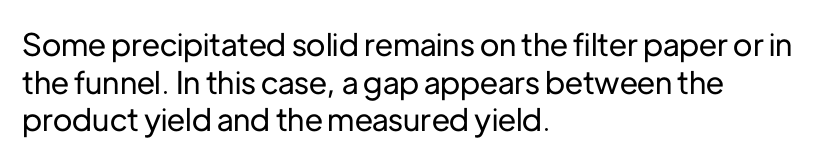
The image shows 31 px sans-serif type, upright; set left-aligned, line spacing 1.21x, normal letter spacing, not underlined; low stroke contrast and a medium x-height.
